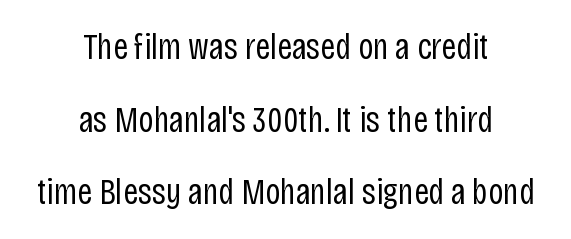
{"serif": "no", "italic": "no", "bold": "no", "weight": "regular", "width": "condensed", "stroke_contrast": "low", "x_height": "large", "monospaced": "no", "underline": "no", "align": "center", "line_spacing": "loose", "line_spacing_ratio": 1.96, "letter_spacing": "normal", "letter_spacing_em": 0.0, "glyph_px": 37}
